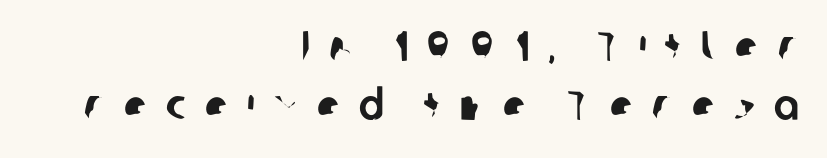
Q: Is the typeface a serif or a sans-serif typeface? A: Sans-serif.
Q: Is the text underlined? A: No.
Q: How is the paragraph aligned? A: Right-aligned.
Q: Is the spacing between letters normal or unusually wide? A: Unusually wide.
Q: Is the spacing between lines tight, normal or loose? A: Normal.
Q: Width (condensed, normal, or wide)? A: Normal.
Q: Stroke contrast? A: Low.
Q: x-height? A: Medium.
Q: Monospaced? A: No.
